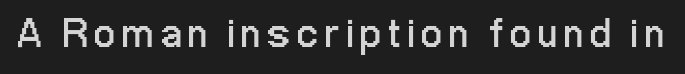
Q: Is the text bold? A: No.
Q: Is the text italic (slanted)? A: No, it is upright.
Q: Is the typeface a serif or a sans-serif typeface? A: Sans-serif.
Q: Is the text underlined? A: No.
Q: Width (condensed, normal, or wide)? A: Condensed.
Q: Stroke contrast? A: Low.
Q: x-height? A: Medium.
Q: Monospaced? A: No.
